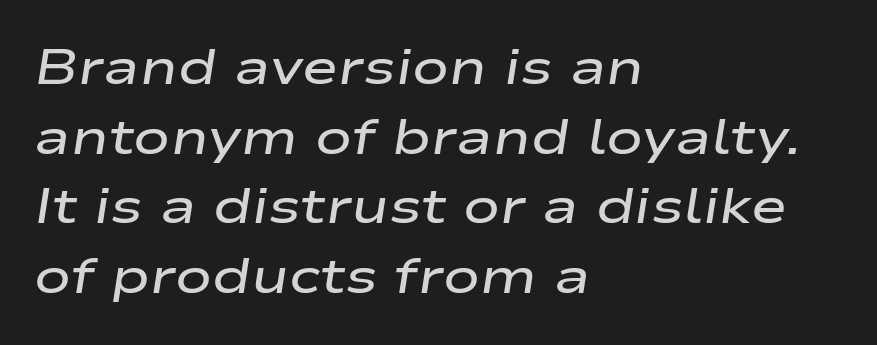
{"italic": "yes", "lean": "right", "slant_degrees": 9, "bold": "semi", "weight": "semibold", "width": "wide", "stroke_contrast": "low", "x_height": "medium", "monospaced": "no", "underline": "no", "align": "left", "line_spacing": "normal", "line_spacing_ratio": 1.42, "letter_spacing": "normal", "letter_spacing_em": 0.0, "glyph_px": 49}
